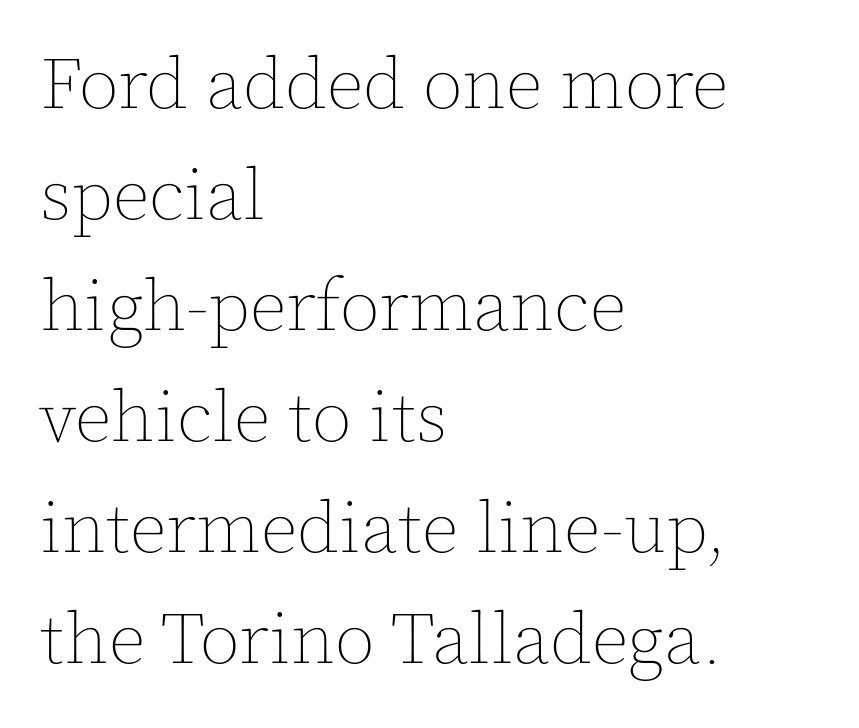
The image shows 73 px thin type, upright; set left-aligned, normal line spacing (1.52x), normal letter spacing, not underlined; a medium x-height.
